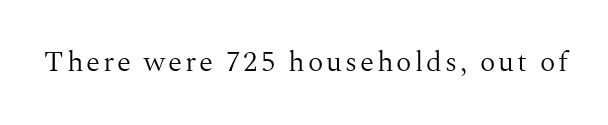
The image shows 29 px light serif type, upright; set not underlined; medium stroke contrast and a medium x-height.
